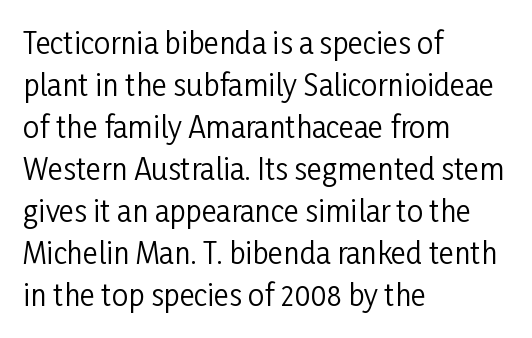
The type is set solid horizontally, with unmodified tracking. Look at the bottom of the vertical strokes: they stop flat, with no serifs. Regular leading. The face used here is proportionally spaced, like ordinary book or web type. Weight class: somewhere from thin through regular. In CSS terms this would be text-align: left.
